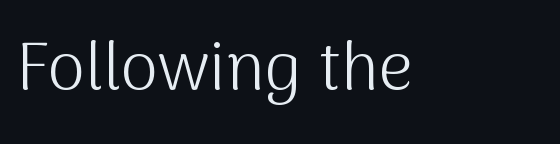
{"serif": "no", "italic": "no", "bold": "no", "weight": "light", "width": "normal", "stroke_contrast": "medium", "x_height": "medium", "monospaced": "no", "underline": "no", "letter_spacing": "normal", "letter_spacing_em": 0.0, "glyph_px": 68}
